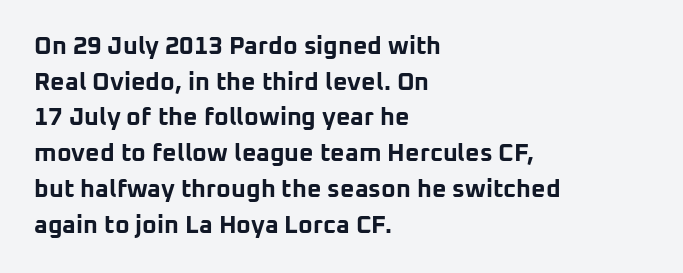
Q: Is the text bold? A: Yes.
Q: Is the text italic (slanted)? A: No, it is upright.
Q: Is the text underlined? A: No.
Q: How is the paragraph aligned? A: Left-aligned.
Q: Is the spacing between letters normal or unusually wide? A: Normal.
Q: Is the spacing between lines tight, normal or loose? A: Normal.
